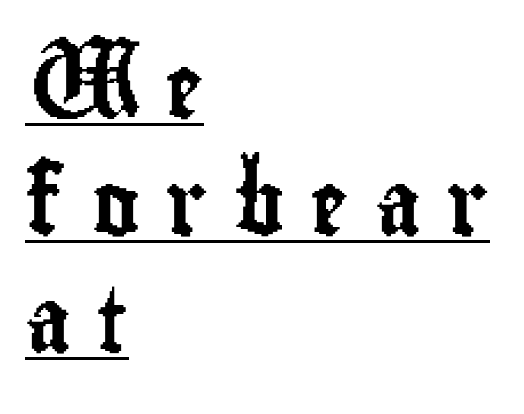
Q: Is the text italic (slanted)? A: No, it is upright.
Q: Is the typeface a serif or a sans-serif typeface? A: Sans-serif.
Q: Is the text underlined? A: Yes.
Q: How is the paragraph aligned? A: Left-aligned.
Q: Is the spacing between letters normal or unusually wide? A: Unusually wide.
Q: Width (condensed, normal, or wide)? A: Condensed.
Q: Stroke contrast? A: Low.
Q: x-height? A: Small.
Q: Monospaced? A: No.
